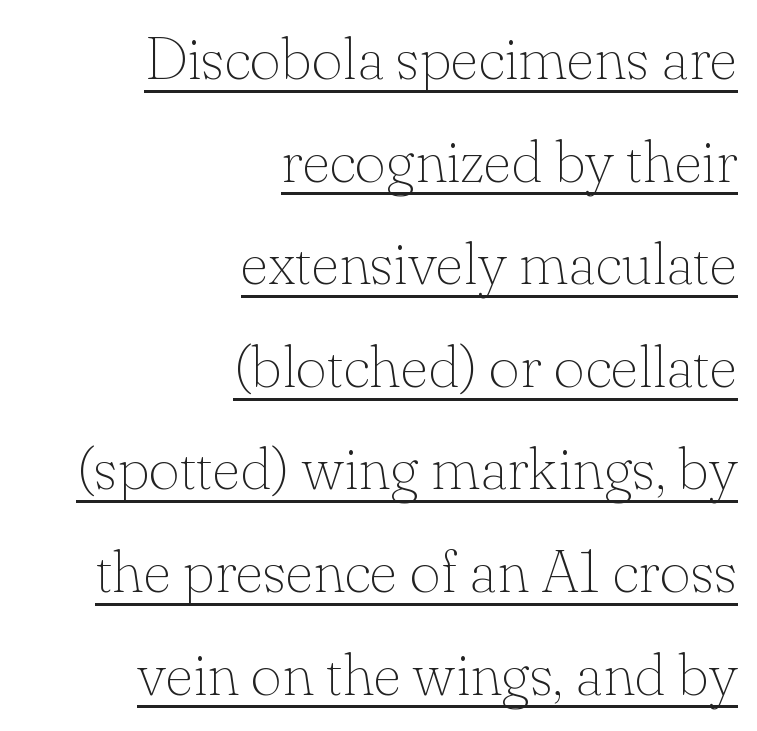
{"serif": "yes", "italic": "no", "bold": "no", "weight": "thin", "width": "normal", "stroke_contrast": "low", "x_height": "small", "monospaced": "no", "underline": "yes", "align": "right", "line_spacing_ratio": 1.71, "letter_spacing": "normal", "letter_spacing_em": 0.0, "glyph_px": 60}
